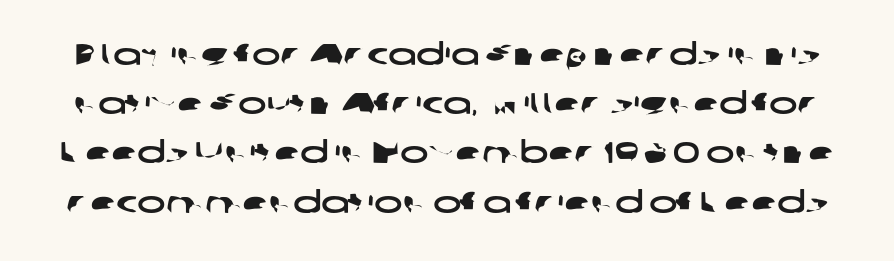
{"serif": "no", "width": "wide", "stroke_contrast": "low", "x_height": "medium", "monospaced": "no", "underline": "no", "line_spacing": "normal", "line_spacing_ratio": 1.64, "letter_spacing": "normal", "letter_spacing_em": 0.0, "glyph_px": 30}
